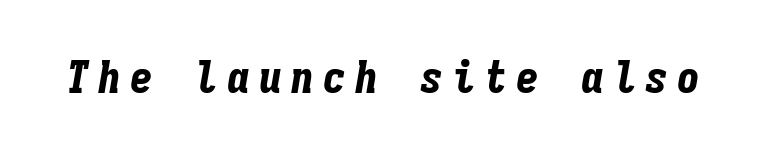
{"italic": "yes", "lean": "right", "slant_degrees": 9, "bold": "yes", "weight": "bold", "width": "condensed", "stroke_contrast": "low", "x_height": "medium", "monospaced": "yes", "underline": "no", "letter_spacing": "wide", "letter_spacing_em": 0.2, "glyph_px": 46}
